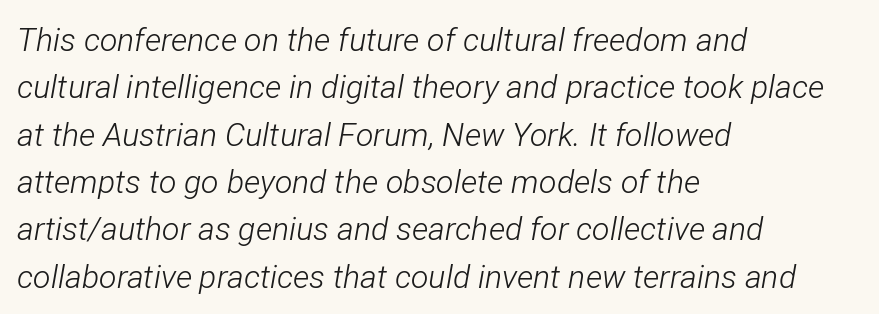
The image shows 32 px light, condensed type, italic (leaning right); set left-aligned, normal line spacing (1.48x), normal letter spacing, not underlined; low stroke contrast and a medium x-height.
